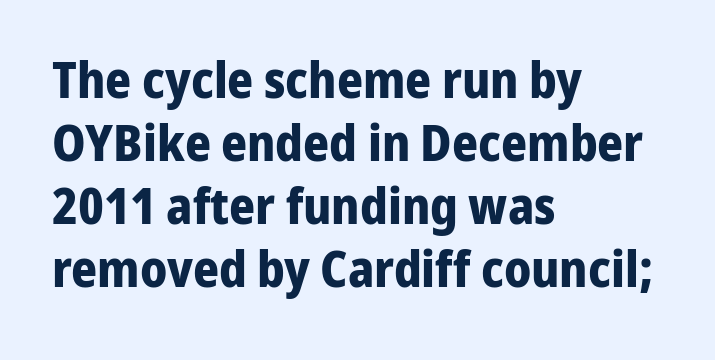
The image shows 50 px bold sans-serif type, upright; set left-aligned, normal line spacing (1.26x), normal letter spacing, not underlined; low stroke contrast and a medium x-height.
